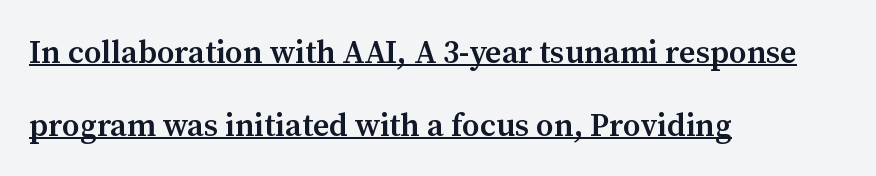
What stands out about the letter spacing? Nothing — it is the standard amount. Every word sits above its own underline. This sample uses an upright cut, with every glyph sitting square on the baseline. Stroke terminals: seriffed. One-word summary of the alignment: left.
